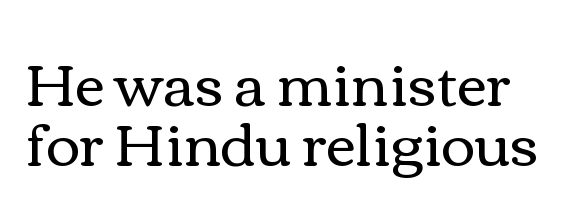
This block would grow much taller if given ordinary leading; it's compressed now. This sample uses an upright cut, with every glyph sitting square on the baseline. Think of a printed novel: that variable character pitch is what you see here. Compared with a typical body face, this is equally light or lighter still.
